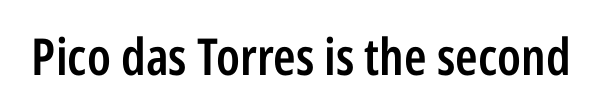
Q: Is the text bold? A: Semi-bold.
Q: Is the text italic (slanted)? A: No, it is upright.
Q: Is the typeface a serif or a sans-serif typeface? A: Sans-serif.
Q: Is the text underlined? A: No.
Q: Is the spacing between letters normal or unusually wide? A: Normal.
Q: Width (condensed, normal, or wide)? A: Condensed.
Q: Stroke contrast? A: Low.
Q: x-height? A: Medium.
Q: Monospaced? A: No.
